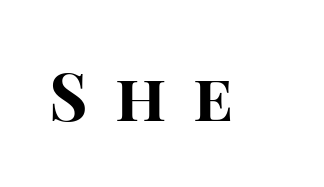
Q: Is the text bold? A: Yes.
Q: Is the text italic (slanted)? A: No, it is upright.
Q: Is the typeface a serif or a sans-serif typeface? A: Sans-serif.
Q: Is the text underlined? A: No.
Q: Is the spacing between letters normal or unusually wide? A: Unusually wide.
Q: Width (condensed, normal, or wide)? A: Normal.
Q: Stroke contrast? A: High.
Q: x-height? A: Large.
Q: Monospaced? A: No.
